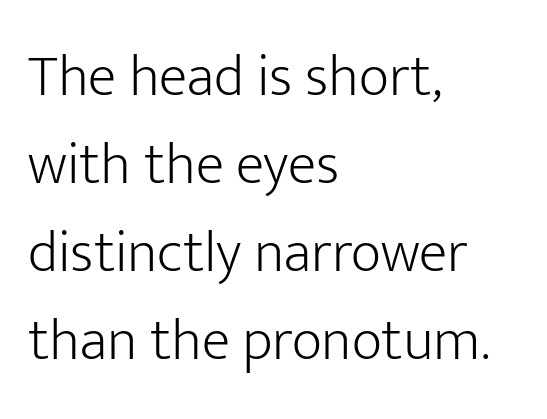
{"serif": "no", "italic": "no", "bold": "no", "weight": "light", "width": "normal", "stroke_contrast": "low", "x_height": "medium", "monospaced": "no", "underline": "no", "align": "left", "line_spacing": "normal", "line_spacing_ratio": 1.49, "letter_spacing": "normal", "letter_spacing_em": 0.0, "glyph_px": 59}
